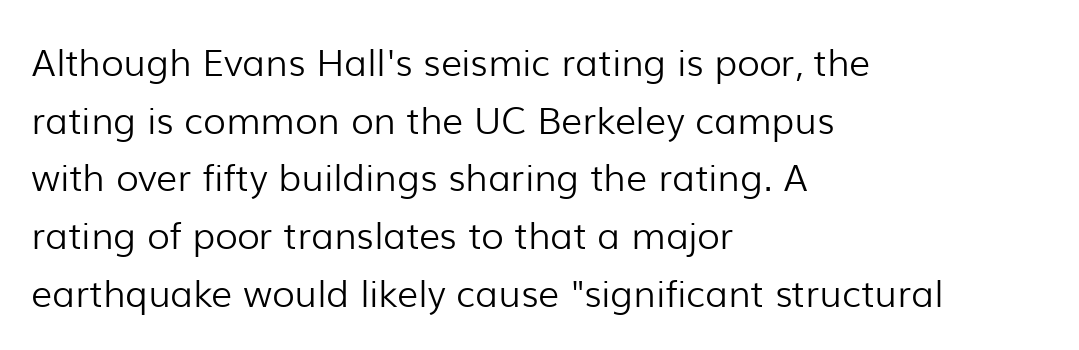
Q: Is the text bold? A: No.
Q: Is the text italic (slanted)? A: No, it is upright.
Q: Is the typeface a serif or a sans-serif typeface? A: Sans-serif.
Q: Is the text underlined? A: No.
Q: How is the paragraph aligned? A: Left-aligned.
Q: Is the spacing between letters normal or unusually wide? A: Normal.
Q: Is the spacing between lines tight, normal or loose? A: Normal.
Q: Width (condensed, normal, or wide)? A: Normal.
Q: Stroke contrast? A: Low.
Q: x-height? A: Medium.
Q: Monospaced? A: No.
